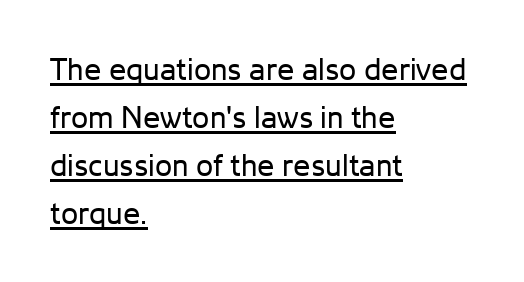
Compared with undecorated copy, this sample adds a rule below the words. These lines are rendered in a variable-pitch font. This sample uses plain, unmodified letter spacing. Each line starts at the same left margin while the right side varies. A typesetter would mark this as roman, not italic.
